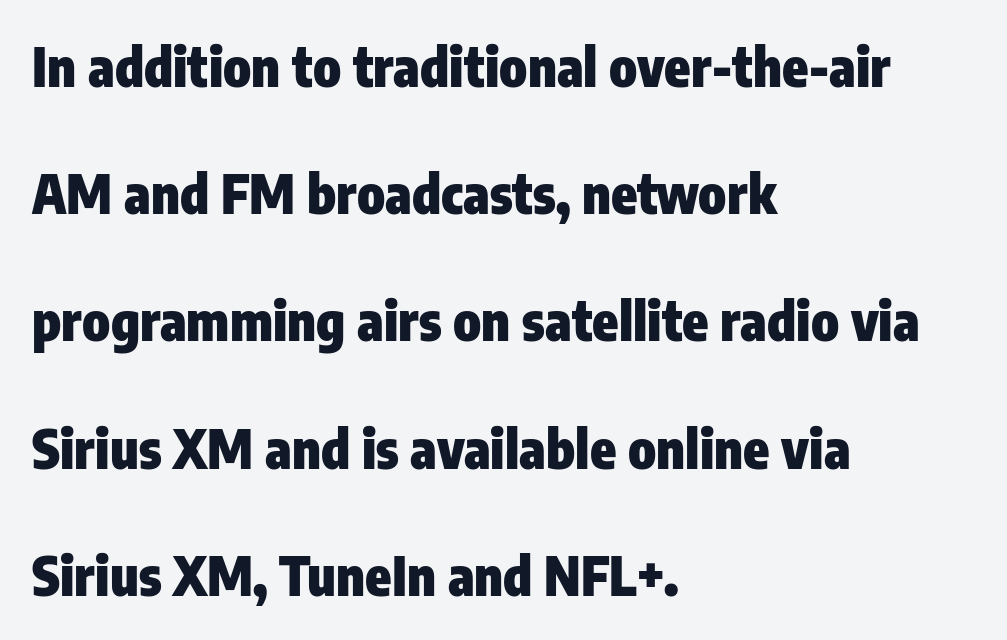
Q: Is the text bold? A: Yes.
Q: Is the text italic (slanted)? A: No, it is upright.
Q: Is the typeface a serif or a sans-serif typeface? A: Sans-serif.
Q: Is the text underlined? A: No.
Q: How is the paragraph aligned? A: Left-aligned.
Q: Is the spacing between letters normal or unusually wide? A: Normal.
Q: Is the spacing between lines tight, normal or loose? A: Loose.
Q: Width (condensed, normal, or wide)? A: Condensed.
Q: Stroke contrast? A: Low.
Q: x-height? A: Medium.
Q: Monospaced? A: No.
